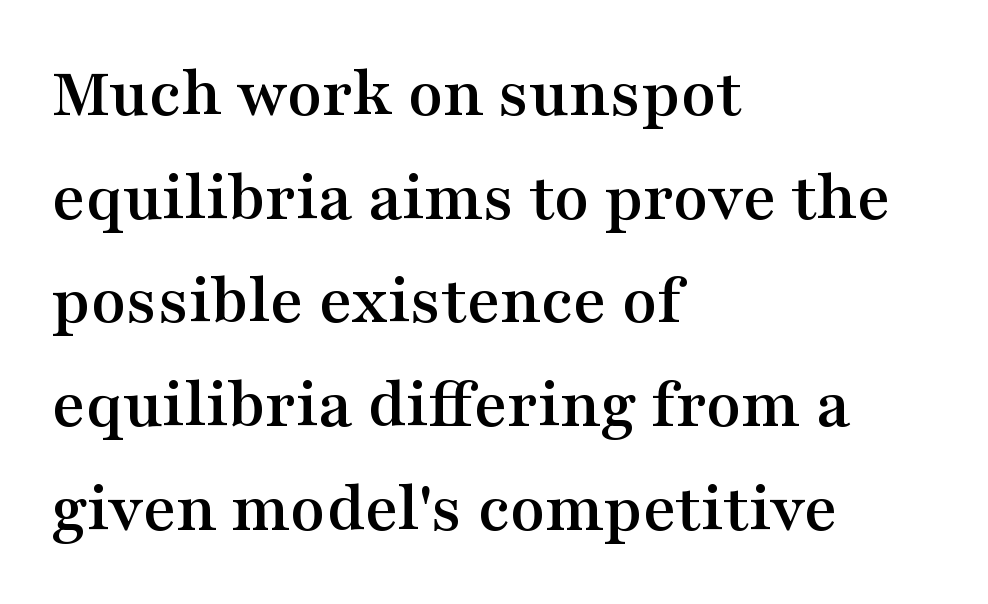
The image shows 72 px wide serif type, upright; set left-aligned, normal line spacing (1.44x), normal letter spacing, not underlined; medium stroke contrast and a medium x-height.
